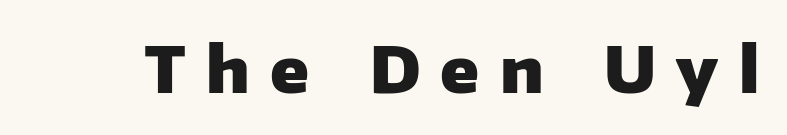
These lines are rendered in a variable-pitch font. The strip under each line holds only bare page. Every stem runs plumb, perpendicular to the baseline. Classification — sans serif. Chunky letters — that's bold for sure. The passage shown has open, widely tracked lettering throughout.
